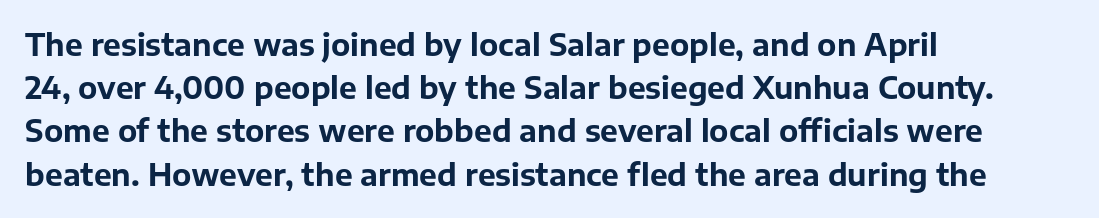
The image shows 30 px bold sans-serif type, upright; set left-aligned, normal line spacing (1.44x), normal letter spacing, not underlined; low stroke contrast and a medium x-height.
